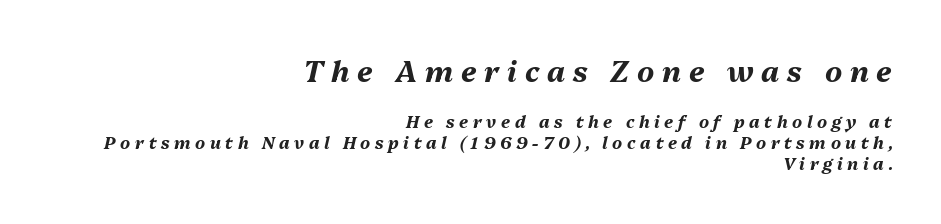
{"italic": "yes", "lean": "right", "slant_degrees": 13, "bold": "yes", "weight": "bold", "width": "normal", "stroke_contrast": "medium", "x_height": "medium", "monospaced": "no", "underline": "no", "align": "right", "line_spacing_ratio": 1.23, "letter_spacing": "wide", "letter_spacing_em": 0.27, "larger_block": "first", "size_ratio": 1.71, "glyph_px": 29}
